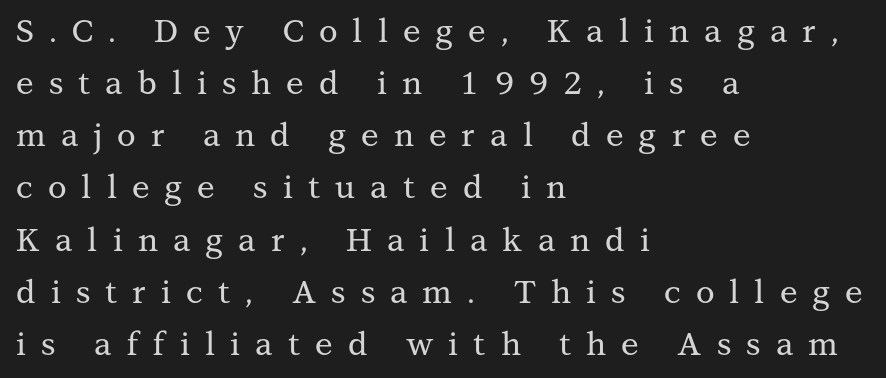
{"serif": "yes", "italic": "no", "width": "normal", "stroke_contrast": "medium", "x_height": "medium", "monospaced": "no", "underline": "no", "align": "left", "line_spacing": "normal", "line_spacing_ratio": 1.63, "letter_spacing": "wide", "letter_spacing_em": 0.47, "glyph_px": 32}
